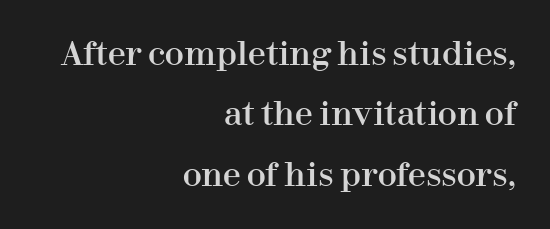
The image shows 32 px serif type, upright; set right-aligned, line spacing 1.89x, normal letter spacing, not underlined; high stroke contrast and a medium x-height.
